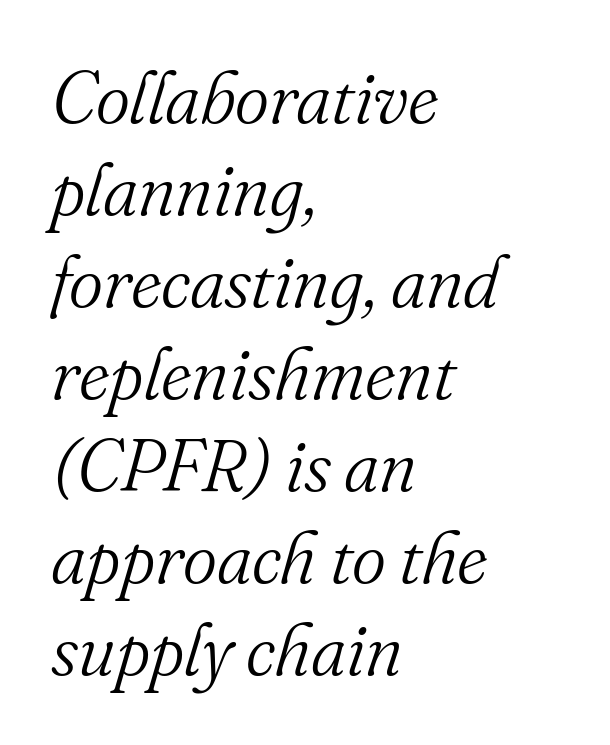
{"serif": "yes", "italic": "yes", "lean": "right", "slant_degrees": 16, "bold": "no", "weight": "light", "width": "normal", "stroke_contrast": "medium", "x_height": "small", "monospaced": "no", "underline": "no", "align": "left", "line_spacing": "normal", "line_spacing_ratio": 1.26, "letter_spacing": "normal", "letter_spacing_em": 0.0, "glyph_px": 73}
